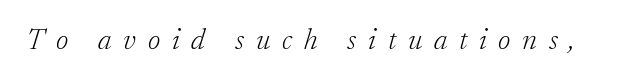
The image shows 30 px light serif type, italic (leaning right); set unusually wide letter spacing (+0.39 em), not underlined; low stroke contrast and a small x-height.
